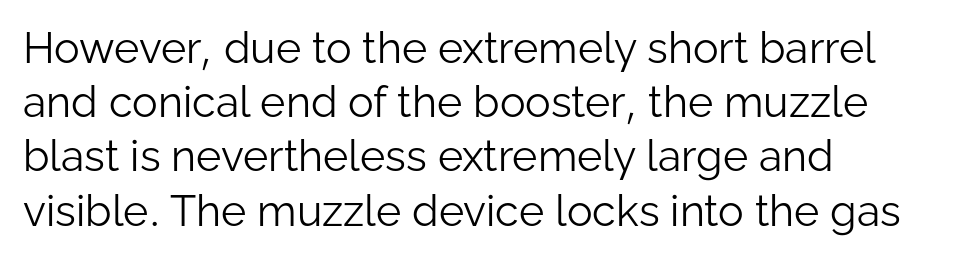
The image shows 43 px light sans-serif type, upright; set left-aligned, normal line spacing (1.26x), normal letter spacing, not underlined; low stroke contrast and a medium x-height.
